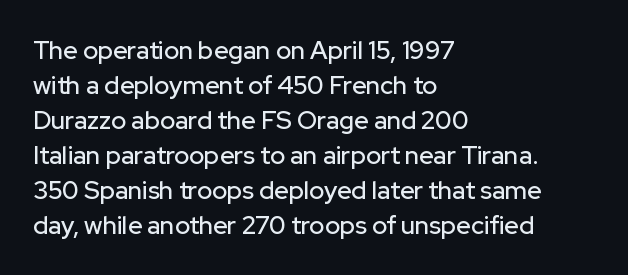
The image shows 25 px text type, upright; set left-aligned, normal line spacing (1.4x), normal letter spacing, not underlined.
